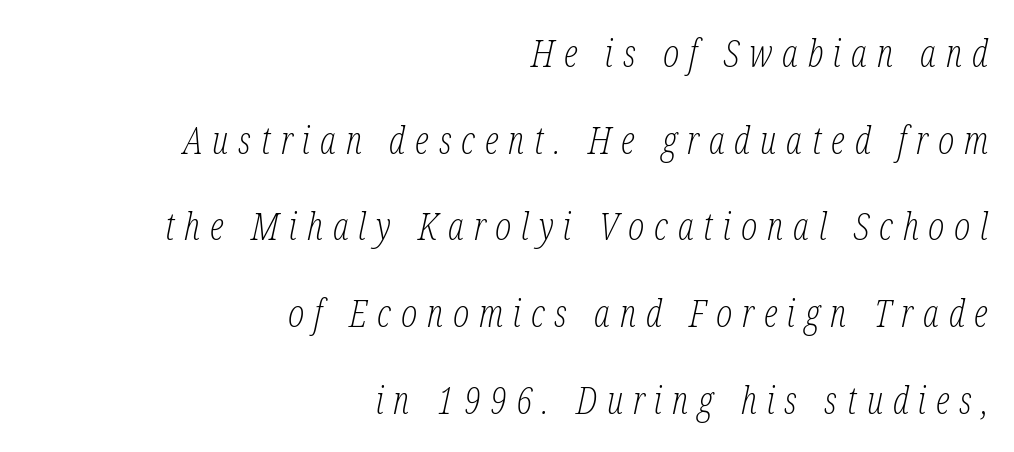
The image shows 38 px light, condensed serif type, italic (leaning right); set right-aligned, loose line spacing (2.28x), unusually wide letter spacing (+0.26 em), not underlined; low stroke contrast and a medium x-height.
